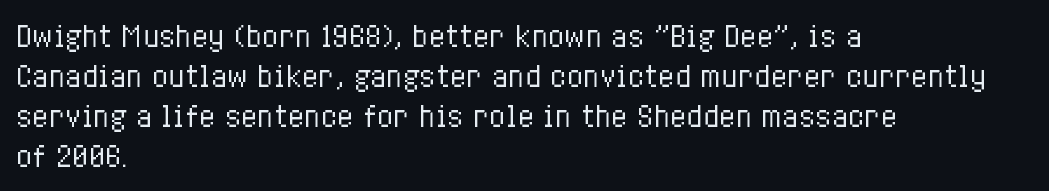
Italic: no, the glyphs are upright roman. Observe the ordinary spacing: letters are neighbours, not strangers. Line spacing here is normal. The zone under the glyphs is completely vacant. These lines stack with their left ends in a neat column.
